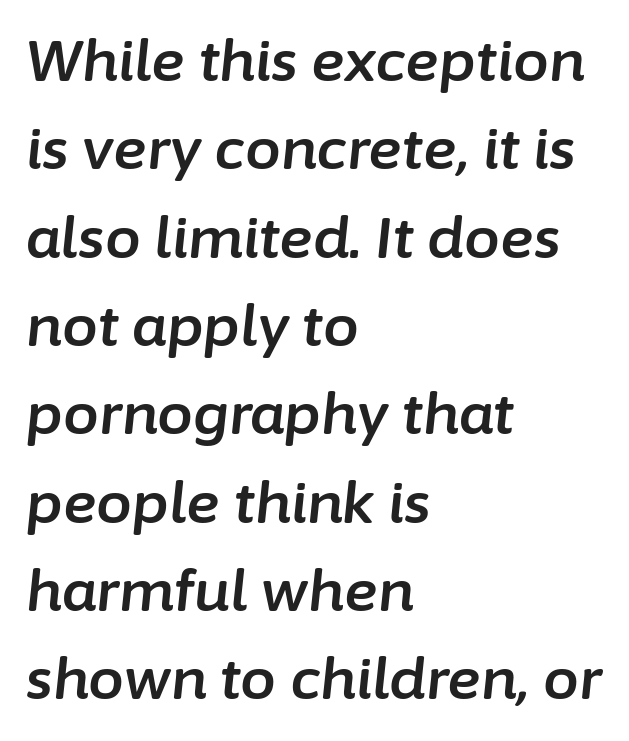
Q: Is the text italic (slanted)? A: Yes, it leans right by about 6 degrees.
Q: Is the text underlined? A: No.
Q: How is the paragraph aligned? A: Left-aligned.
Q: Is the spacing between letters normal or unusually wide? A: Normal.
Q: Is the spacing between lines tight, normal or loose? A: Normal.
Q: Width (condensed, normal, or wide)? A: Normal.
Q: Stroke contrast? A: Low.
Q: x-height? A: Medium.
Q: Monospaced? A: No.
